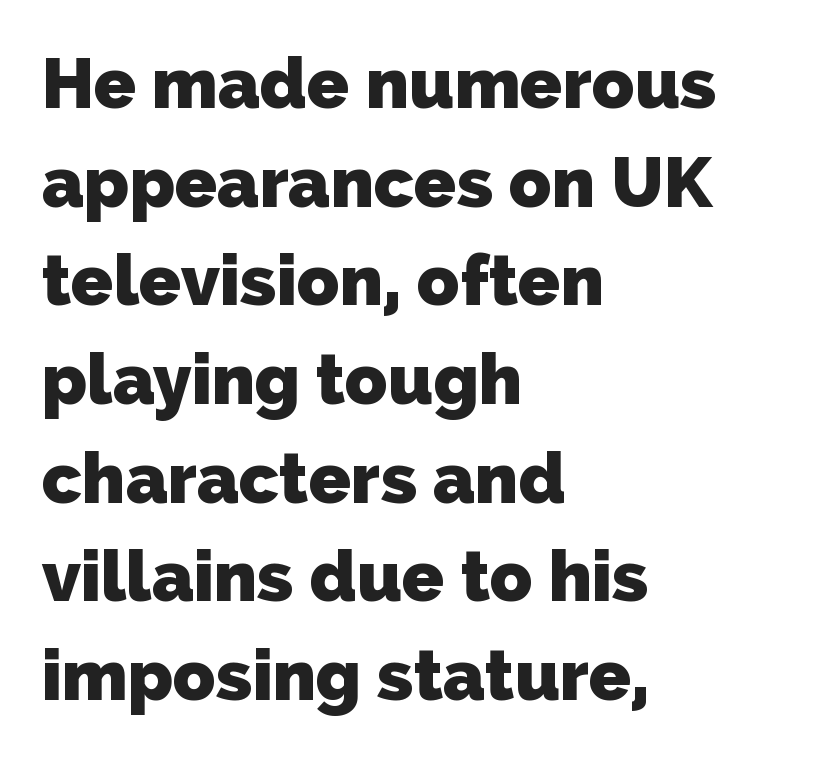
Q: Is the text bold? A: Yes.
Q: Is the typeface a serif or a sans-serif typeface? A: Sans-serif.
Q: Is the text underlined? A: No.
Q: How is the paragraph aligned? A: Left-aligned.
Q: Is the spacing between letters normal or unusually wide? A: Normal.
Q: Is the spacing between lines tight, normal or loose? A: Normal.
Q: Width (condensed, normal, or wide)? A: Normal.
Q: Stroke contrast? A: Low.
Q: x-height? A: Medium.
Q: Monospaced? A: No.
